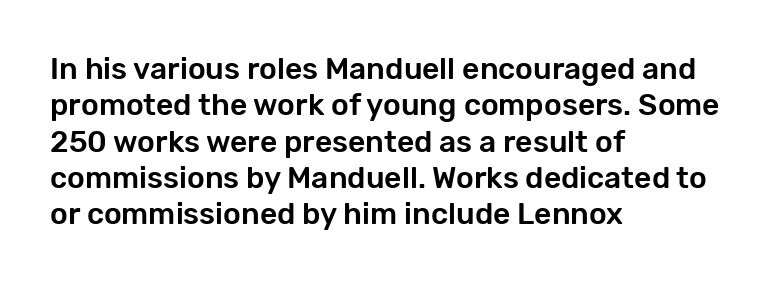
{"serif": "no", "italic": "no", "width": "normal", "stroke_contrast": "low", "x_height": "medium", "monospaced": "no", "underline": "no", "align": "left", "line_spacing_ratio": 1.21, "letter_spacing": "normal", "letter_spacing_em": 0.0, "glyph_px": 30}
